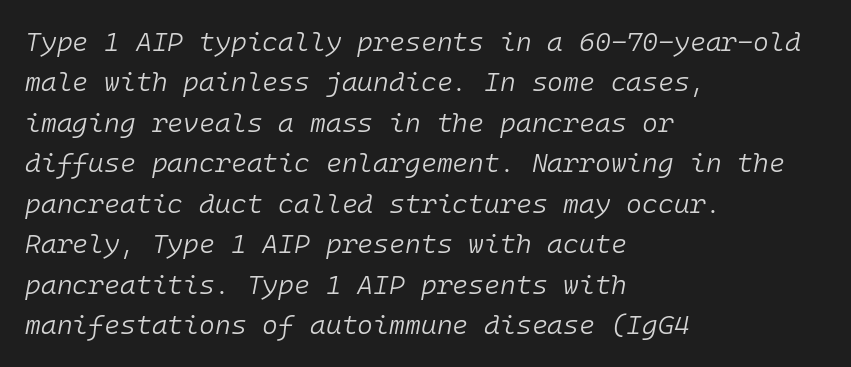
The image shows 27 px text type, italic (leaning right); set left-aligned, normal line spacing (1.5x), normal letter spacing, not underlined.
